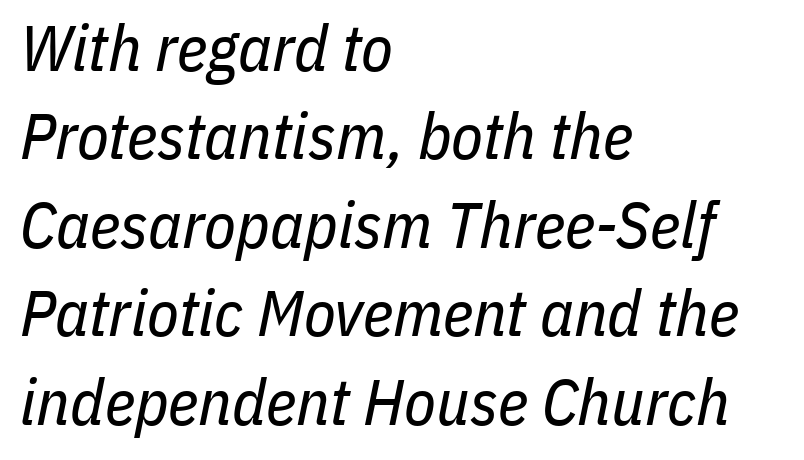
Check under the words: just untouched page. The tracking reads as untouched default to a designer's eye. The designer left line spacing at the default. Here the designer chose a conventional face with non-uniform glyph widths. An italicized treatment has been applied to the whole sample.
